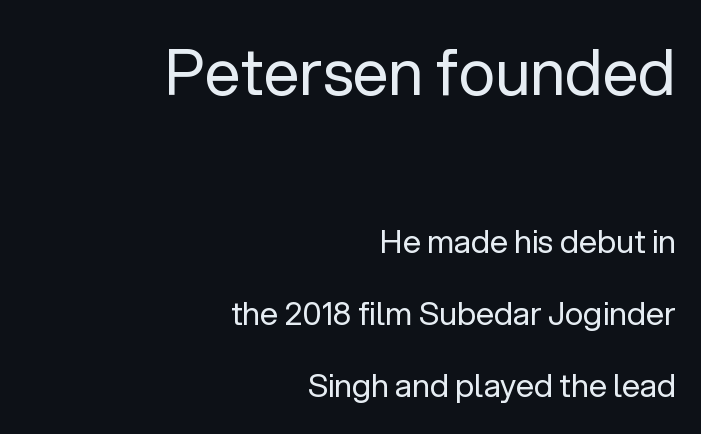
Caption: upper text group enlarged, lower text group reduced. Compared with a typical body face, this is equally light or lighter still. The designer went with a sans here, leaving each stem footless. Vertically, the passage feels expansive, rows floating well apart. Characters follow at the spacing the type designer built in. This sample uses an upright cut, with every glyph sitting square on the baseline.
